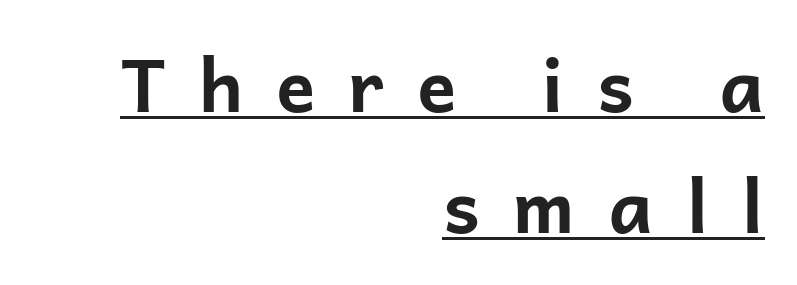
{"serif": "no", "italic": "no", "bold": "yes", "weight": "bold", "width": "normal", "stroke_contrast": "low", "x_height": "medium", "monospaced": "no", "underline": "yes", "align": "right", "line_spacing": "normal", "line_spacing_ratio": 1.66, "letter_spacing": "wide", "letter_spacing_em": 0.45, "glyph_px": 73}
